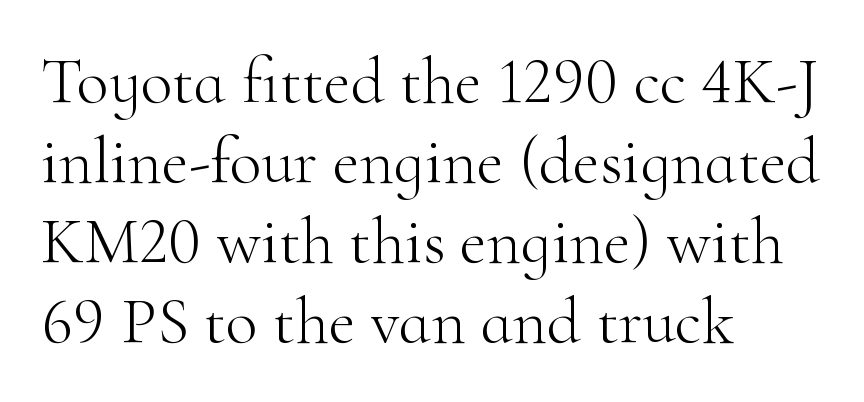
Q: Is the text bold? A: No.
Q: Is the text italic (slanted)? A: No, it is upright.
Q: Is the typeface a serif or a sans-serif typeface? A: Serif.
Q: Is the text underlined? A: No.
Q: How is the paragraph aligned? A: Left-aligned.
Q: Is the spacing between letters normal or unusually wide? A: Normal.
Q: Width (condensed, normal, or wide)? A: Normal.
Q: Stroke contrast? A: High.
Q: x-height? A: Small.
Q: Monospaced? A: No.
